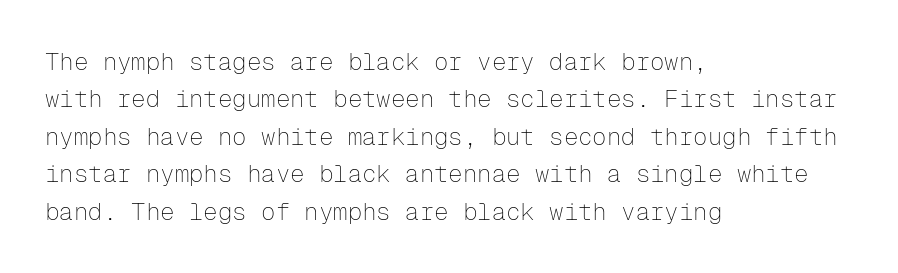
Q: Is the text bold? A: No.
Q: Is the text italic (slanted)? A: No, it is upright.
Q: Is the text underlined? A: No.
Q: How is the paragraph aligned? A: Left-aligned.
Q: Is the spacing between letters normal or unusually wide? A: Normal.
Q: Is the spacing between lines tight, normal or loose? A: Normal.
